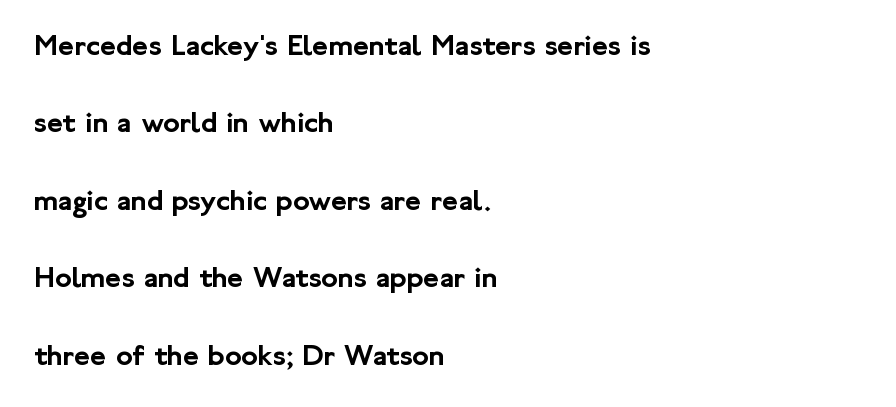
The image shows 31 px sans-serif type, upright; set left-aligned, loose line spacing (2.5x), normal letter spacing, not underlined; low stroke contrast and a medium x-height.
